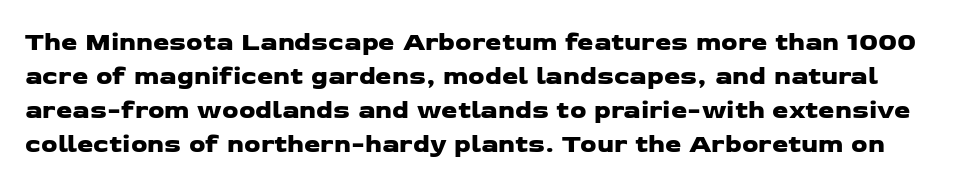
Q: Is the text underlined? A: No.
Q: Is the spacing between letters normal or unusually wide? A: Normal.
Q: Is the spacing between lines tight, normal or loose? A: Normal.
